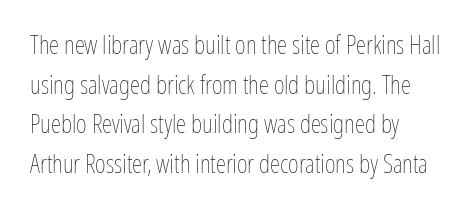
The block of text has a typical density, with ordinary space between rows. The line texture is even and compact thanks to regular tracking. Nothing heavy about these letters — not bold at all. Which margin do the lines hug? The left one — the right edge is uneven.
